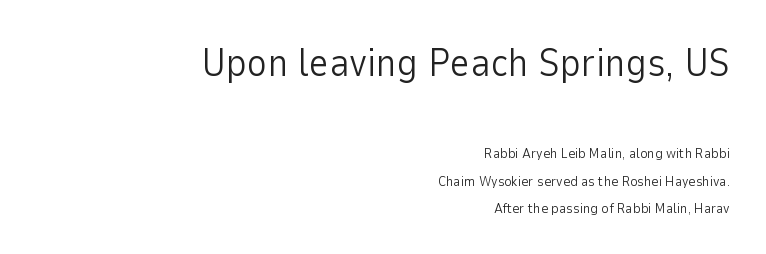
Q: Is the text bold? A: No.
Q: Is the text italic (slanted)? A: No, it is upright.
Q: Is the typeface a serif or a sans-serif typeface? A: Sans-serif.
Q: Is the text underlined? A: No.
Q: How is the paragraph aligned? A: Right-aligned.
Q: Is the spacing between letters normal or unusually wide? A: Normal.
Q: Is the spacing between lines tight, normal or loose? A: Loose.
Q: Which block of text is set in a larger size, the first (top) or the second (bottom)? A: The first (top) one.
Q: Width (condensed, normal, or wide)? A: Normal.
Q: Stroke contrast? A: Low.
Q: x-height? A: Medium.
Q: Monospaced? A: No.
